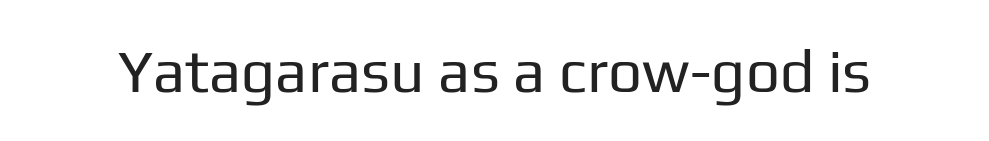
The image shows 60 px regular-weight sans-serif type, upright; set normal letter spacing, not underlined; low stroke contrast and a medium x-height.
